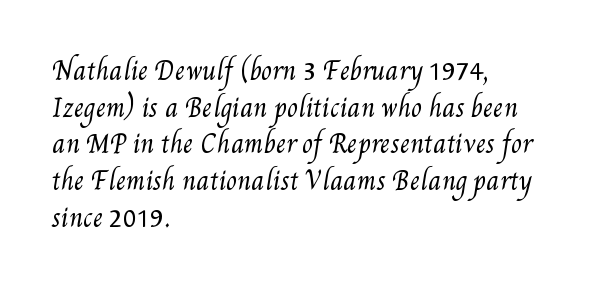
{"bold": "no", "underline": "no", "align": "left", "line_spacing": "normal", "line_spacing_ratio": 1.47, "letter_spacing": "normal", "letter_spacing_em": 0.0, "glyph_px": 25}
